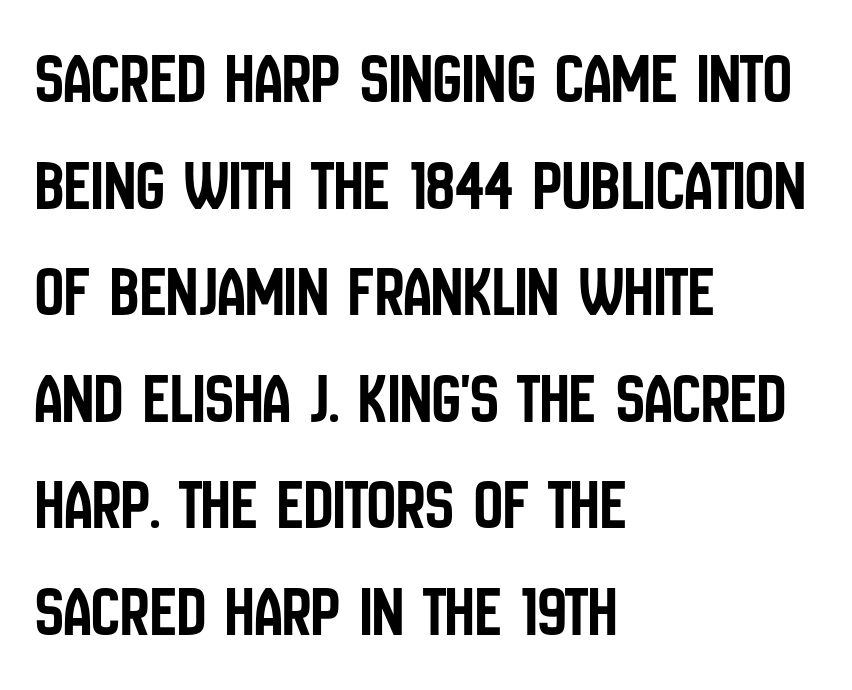
This is the regular roman posture of the typeface. The passage is arranged the way most books set body copy — flush left. Honestly, the row spacing looks completely unremarkable. The letters sit at their default tracking, neither squeezed nor spread. Clear beneath every line of the passage.
